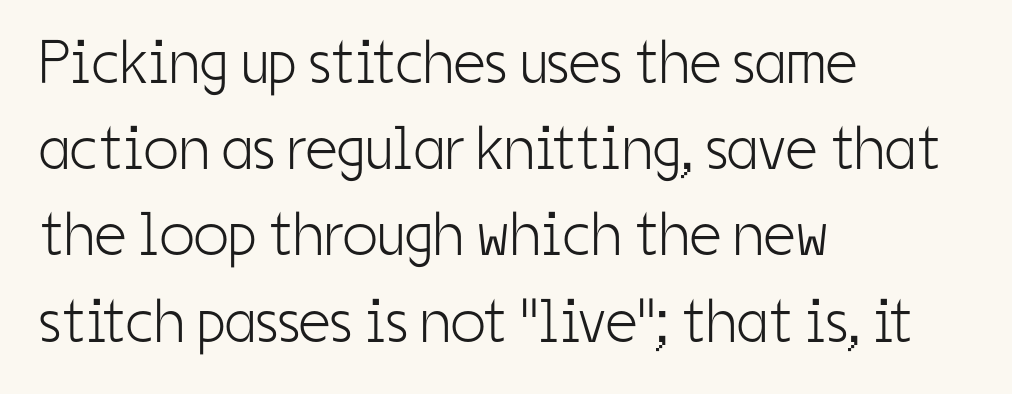
Q: Is the text bold? A: No.
Q: Is the text italic (slanted)? A: No, it is upright.
Q: Is the typeface a serif or a sans-serif typeface? A: Sans-serif.
Q: Is the text underlined? A: No.
Q: How is the paragraph aligned? A: Left-aligned.
Q: Is the spacing between letters normal or unusually wide? A: Normal.
Q: Is the spacing between lines tight, normal or loose? A: Normal.
Q: Width (condensed, normal, or wide)? A: Condensed.
Q: Stroke contrast? A: Low.
Q: x-height? A: Medium.
Q: Monospaced? A: No.
